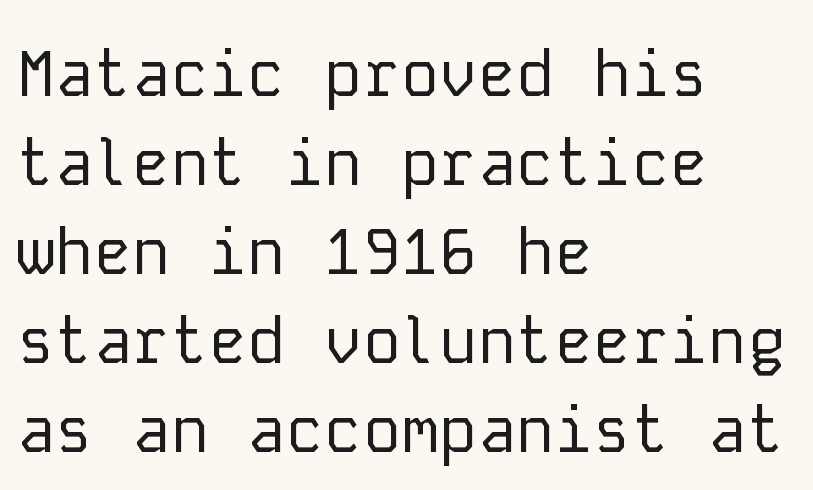
{"serif": "no", "italic": "no", "bold": "no", "weight": "regular", "width": "normal", "stroke_contrast": "low", "x_height": "medium", "monospaced": "yes", "underline": "no", "align": "left", "line_spacing": "normal", "line_spacing_ratio": 1.39, "letter_spacing": "normal", "letter_spacing_em": 0.0, "glyph_px": 64}
